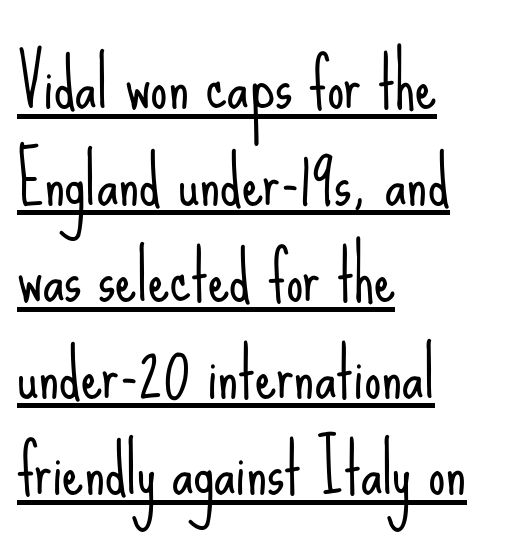
Q: Is the text bold? A: No.
Q: Is the text italic (slanted)? A: No, it is upright.
Q: Is the typeface a serif or a sans-serif typeface? A: Sans-serif.
Q: Is the text underlined? A: Yes.
Q: How is the paragraph aligned? A: Left-aligned.
Q: Is the spacing between letters normal or unusually wide? A: Normal.
Q: Is the spacing between lines tight, normal or loose? A: Normal.
Q: Width (condensed, normal, or wide)? A: Condensed.
Q: Stroke contrast? A: Low.
Q: x-height? A: Small.
Q: Monospaced? A: No.
